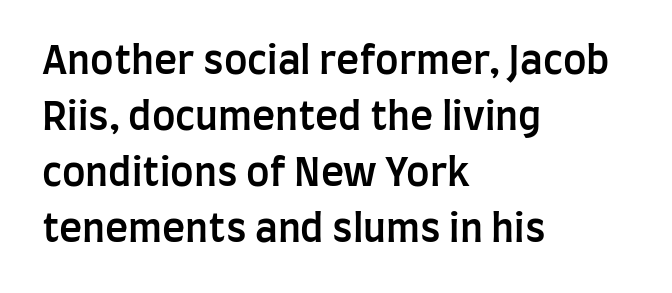
Q: Is the text bold? A: Semi-bold.
Q: Is the text italic (slanted)? A: No, it is upright.
Q: Is the typeface a serif or a sans-serif typeface? A: Sans-serif.
Q: Is the text underlined? A: No.
Q: How is the paragraph aligned? A: Left-aligned.
Q: Is the spacing between letters normal or unusually wide? A: Normal.
Q: Is the spacing between lines tight, normal or loose? A: Normal.
Q: Width (condensed, normal, or wide)? A: Condensed.
Q: Stroke contrast? A: Low.
Q: x-height? A: Large.
Q: Monospaced? A: No.
